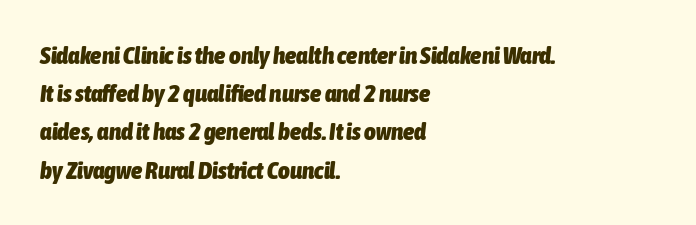
Every letter is thick-stroked: bold, no question. A bare baseline throughout the passage. Honestly, the letter spacing is just normal — you wouldn't notice it. The rendering uses a moderate line-height, typical for paragraphs. The lines are quadded left.
